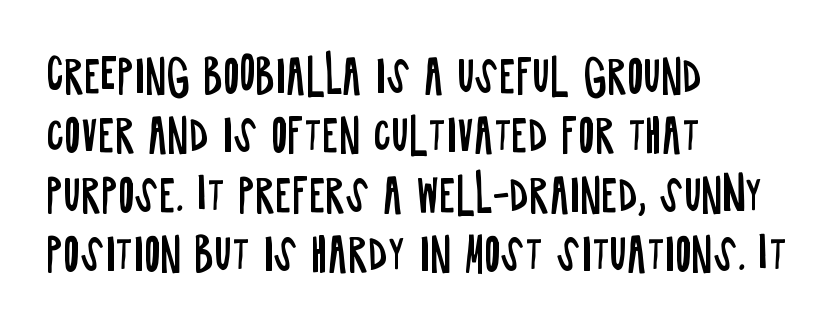
The image shows 44 px regular-weight, condensed sans-serif type, upright; set left-aligned, normal line spacing (1.35x), normal letter spacing, not underlined; low stroke contrast and a large x-height.
